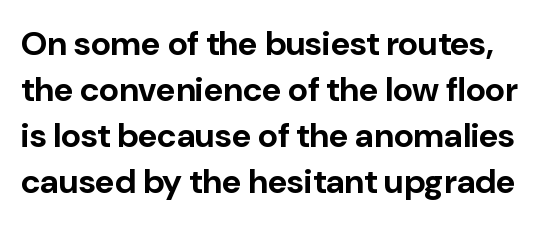
{"serif": "no", "italic": "no", "bold": "yes", "weight": "bold", "width": "normal", "stroke_contrast": "low", "x_height": "medium", "monospaced": "no", "underline": "no", "line_spacing": "normal", "line_spacing_ratio": 1.35, "letter_spacing": "normal", "letter_spacing_em": 0.0, "glyph_px": 34}
